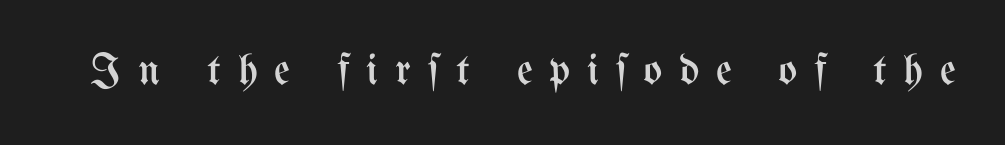
{"italic": "no", "bold": "no", "weight": "regular", "width": "condensed", "stroke_contrast": "medium", "x_height": "medium", "monospaced": "no", "underline": "no", "letter_spacing": "wide", "letter_spacing_em": 0.39, "glyph_px": 44}
